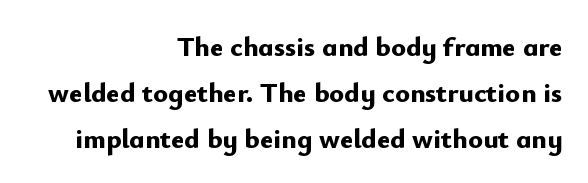
Are there feet on the stems? There aren't — it's a sans. Horizontal alignment here is rightward, an uncommon choice for prose. Spacing verdict: proportional, widths tailored to each character. Standard letterfit; no display-style spreading of the glyphs. How heavy is the stroke? Heavy — this is a bold. Italic: no, the glyphs are upright roman.
